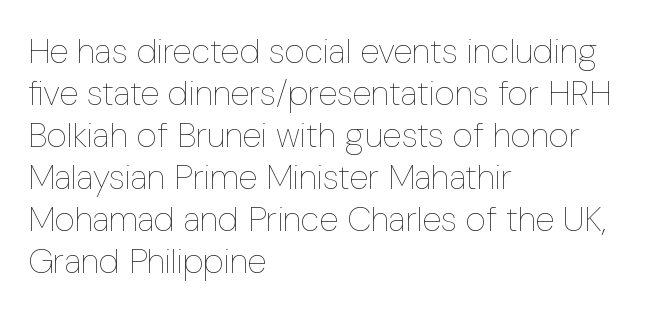
Q: Is the text bold? A: No.
Q: Is the text italic (slanted)? A: No, it is upright.
Q: Is the text underlined? A: No.
Q: How is the paragraph aligned? A: Left-aligned.
Q: Is the spacing between letters normal or unusually wide? A: Normal.
Q: Width (condensed, normal, or wide)? A: Condensed.
Q: Stroke contrast? A: Low.
Q: x-height? A: Medium.
Q: Monospaced? A: No.
